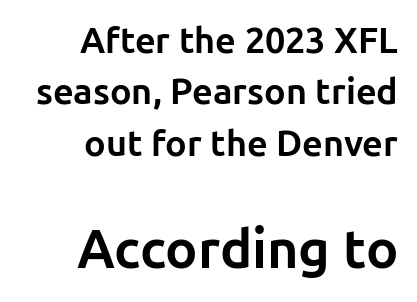
No italicization has been applied; the sample stays upright. Horizontal alignment here is rightward, an uncommon choice for prose. The letterforms sit shoulder to shoulder at normal distance. Visually, the bottom section dominates because its glyphs are scaled up. Leading: standard.
